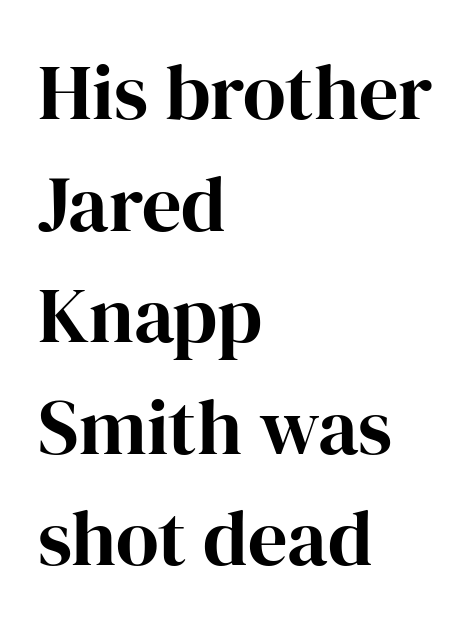
{"serif": "yes", "italic": "no", "bold": "yes", "weight": "bold", "width": "normal", "stroke_contrast": "high", "x_height": "medium", "monospaced": "no", "underline": "no", "align": "left", "line_spacing": "normal", "line_spacing_ratio": 1.43, "letter_spacing": "normal", "letter_spacing_em": 0.0, "glyph_px": 78}
